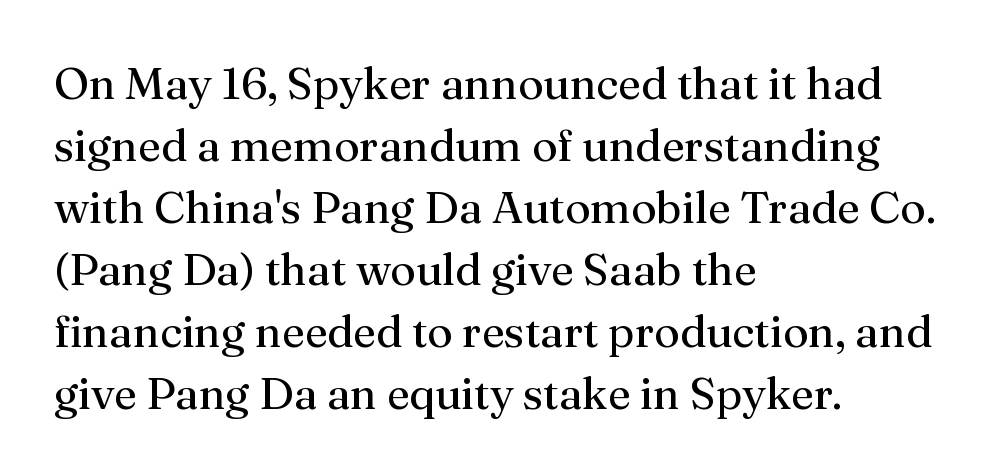
Q: Is the text bold? A: No.
Q: Is the text italic (slanted)? A: No, it is upright.
Q: Is the typeface a serif or a sans-serif typeface? A: Serif.
Q: Is the text underlined? A: No.
Q: How is the paragraph aligned? A: Left-aligned.
Q: Is the spacing between letters normal or unusually wide? A: Normal.
Q: Is the spacing between lines tight, normal or loose? A: Normal.
Q: Width (condensed, normal, or wide)? A: Normal.
Q: Stroke contrast? A: Medium.
Q: x-height? A: Medium.
Q: Monospaced? A: No.
